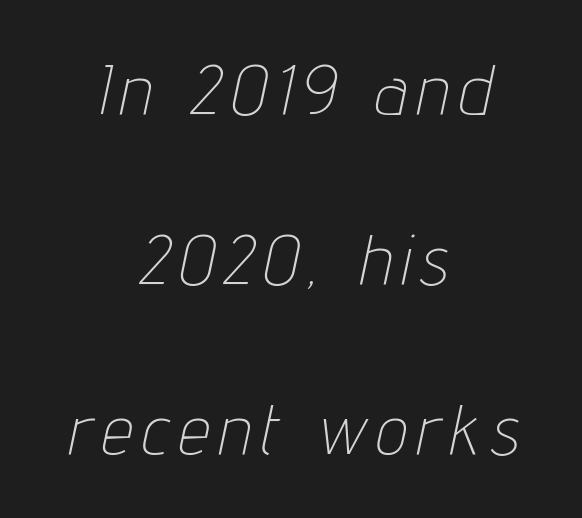
Q: Is the text bold? A: No.
Q: Is the text italic (slanted)? A: Yes, it leans right by about 12 degrees.
Q: Is the text underlined? A: No.
Q: How is the paragraph aligned? A: Centered.
Q: Is the spacing between lines tight, normal or loose? A: Loose.
Q: Width (condensed, normal, or wide)? A: Condensed.
Q: Stroke contrast? A: Low.
Q: x-height? A: Medium.
Q: Monospaced? A: No.
